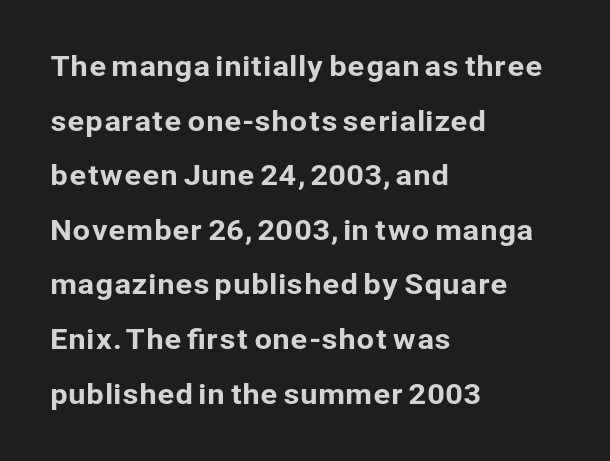
Q: Is the text italic (slanted)? A: No, it is upright.
Q: Is the typeface a serif or a sans-serif typeface? A: Sans-serif.
Q: Is the text underlined? A: No.
Q: How is the paragraph aligned? A: Left-aligned.
Q: Is the spacing between letters normal or unusually wide? A: Normal.
Q: Is the spacing between lines tight, normal or loose? A: Loose.
Q: Width (condensed, normal, or wide)? A: Normal.
Q: Stroke contrast? A: Low.
Q: x-height? A: Medium.
Q: Monospaced? A: No.
